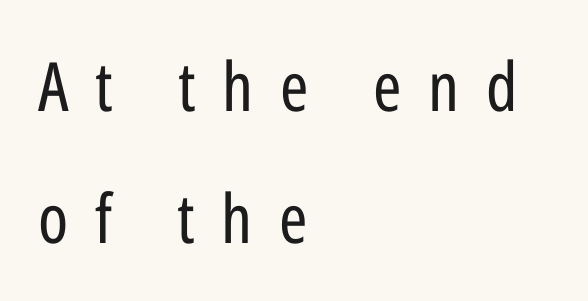
Substantial extra tracking has been applied to these lines. The passage shown is not bold in any degree. The rendering uses natural spacing where letterforms have individual widths. The vertical gap from one line to the next is large. This rendering employs a face without finishing strokes, i.e., a sans-serif. This sample is left-justified, so line endings fall wherever the words run out.
